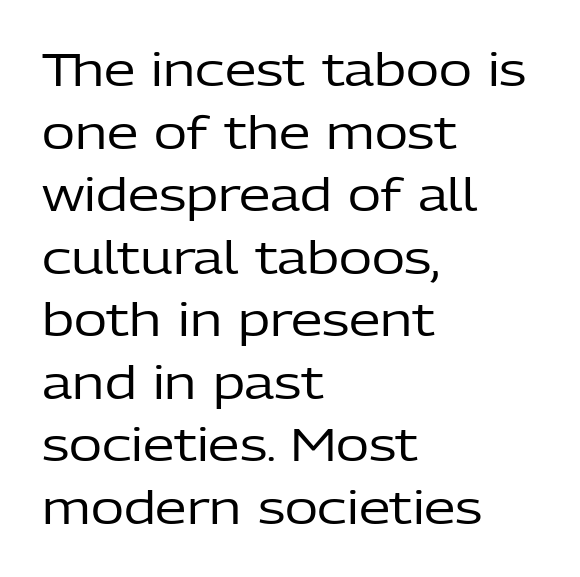
{"serif": "no", "italic": "no", "bold": "no", "weight": "regular", "width": "normal", "stroke_contrast": "low", "x_height": "medium", "monospaced": "no", "underline": "no", "align": "left", "line_spacing": "normal", "line_spacing_ratio": 1.39, "letter_spacing": "normal", "letter_spacing_em": 0.0, "glyph_px": 45}
